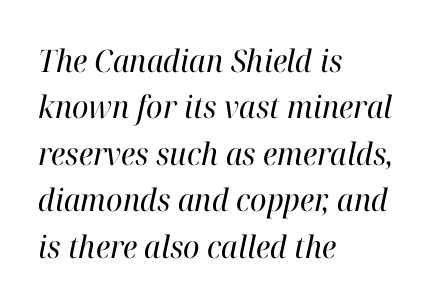
{"serif": "yes", "italic": "yes", "lean": "right", "slant_degrees": 12, "bold": "no", "weight": "regular", "width": "normal", "stroke_contrast": "high", "x_height": "medium", "monospaced": "no", "underline": "no", "align": "left", "line_spacing": "normal", "line_spacing_ratio": 1.5, "letter_spacing": "normal", "letter_spacing_em": 0.0, "glyph_px": 31}
